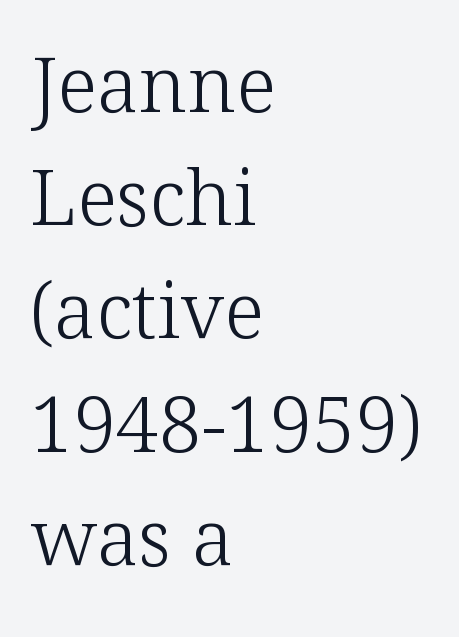
The image shows 77 px light serif type, upright; set left-aligned, normal line spacing (1.47x), normal letter spacing, not underlined; low stroke contrast and a medium x-height.
